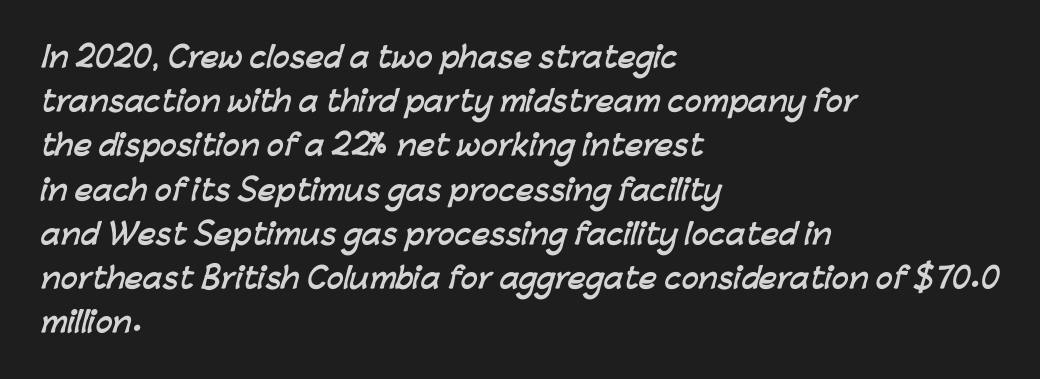
If you measured baseline to baseline, you'd find a middling distance. The line texture is even and compact thanks to regular tracking. These lines carry a lot of weight — the face is fully bold. The designer went with a sans here, leaving each stem footless. Character widths vary here, with narrow letters taking less room than wide ones.
